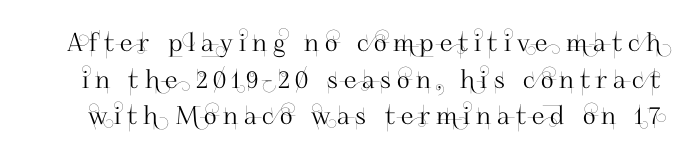
The image shows 25 px text type, upright; set normal line spacing (1.47x), unusually wide letter spacing (+0.24 em), not underlined.
